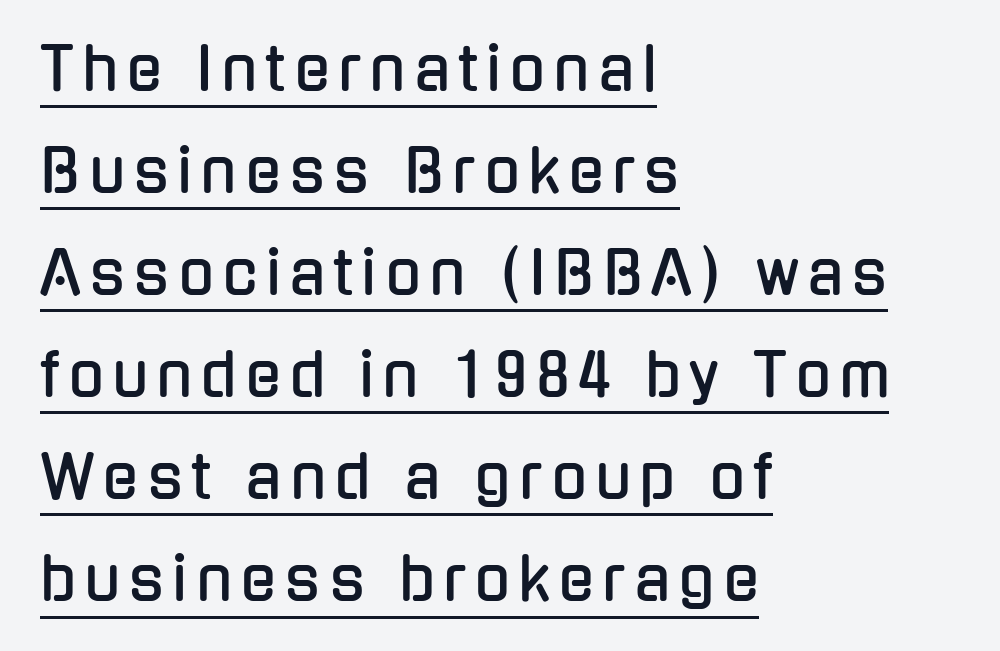
{"serif": "no", "italic": "no", "width": "condensed", "stroke_contrast": "low", "x_height": "medium", "monospaced": "no", "underline": "yes", "align": "left", "line_spacing_ratio": 1.73, "glyph_px": 59}
